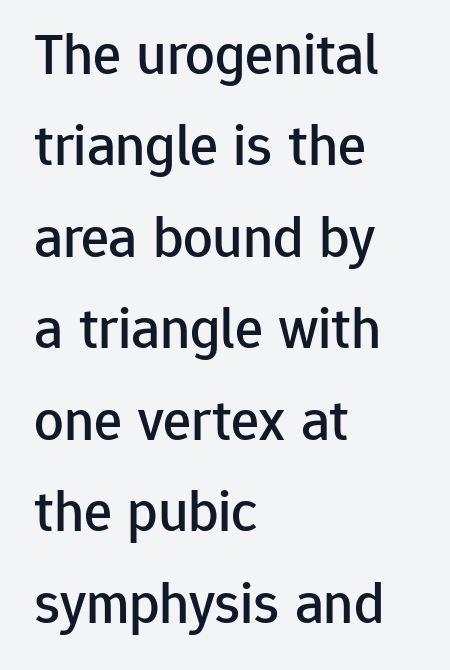
{"serif": "no", "italic": "no", "width": "normal", "stroke_contrast": "low", "x_height": "medium", "monospaced": "no", "underline": "no", "align": "left", "line_spacing": "normal", "line_spacing_ratio": 1.55, "letter_spacing": "normal", "letter_spacing_em": 0.0, "glyph_px": 59}
